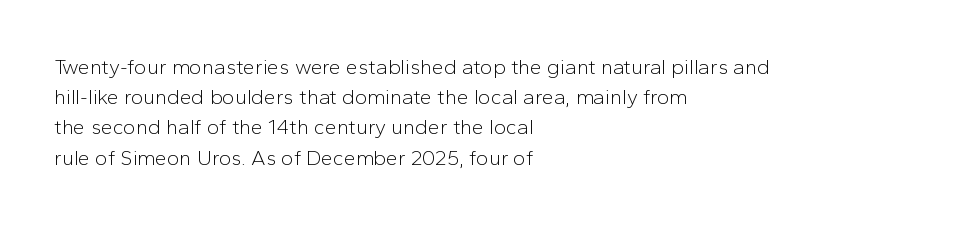
The image shows 21 px text type, upright; set left-aligned, normal line spacing (1.44x), normal letter spacing, not underlined.
